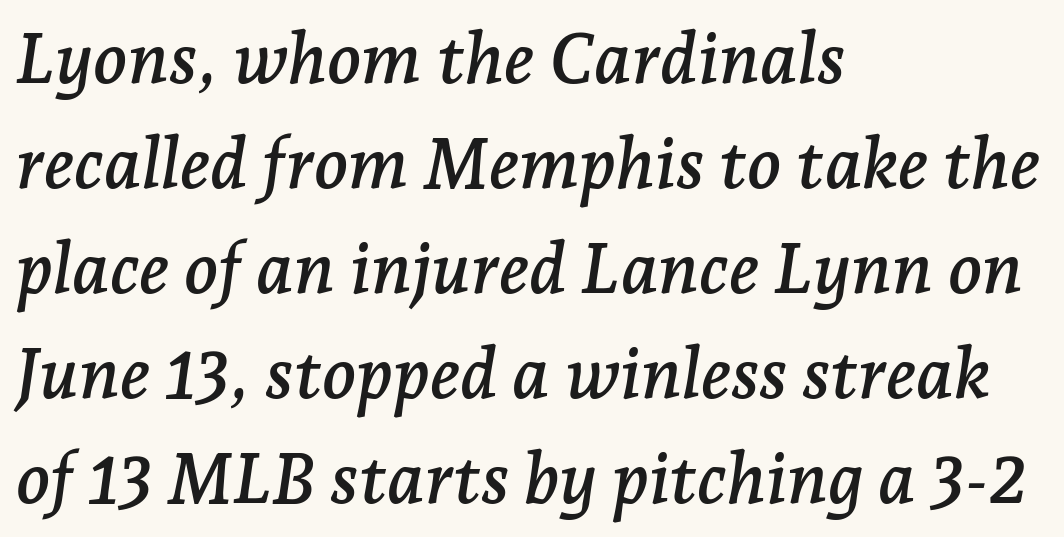
{"serif": "yes", "italic": "yes", "lean": "right", "slant_degrees": 7, "width": "normal", "stroke_contrast": "low", "x_height": "medium", "monospaced": "no", "underline": "no", "align": "left", "line_spacing": "normal", "line_spacing_ratio": 1.48, "letter_spacing": "normal", "letter_spacing_em": 0.0, "glyph_px": 71}
